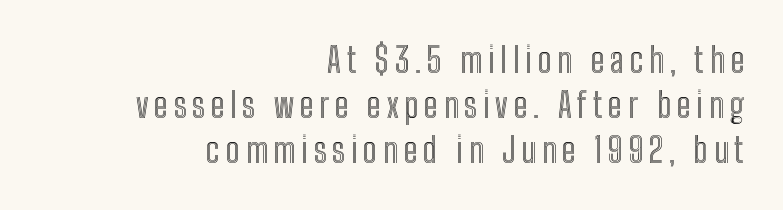
Q: Is the text italic (slanted)? A: No, it is upright.
Q: Is the text underlined? A: No.
Q: How is the paragraph aligned? A: Right-aligned.
Q: Is the spacing between lines tight, normal or loose? A: Normal.
Q: Width (condensed, normal, or wide)? A: Condensed.
Q: x-height? A: Medium.
Q: Monospaced? A: No.
